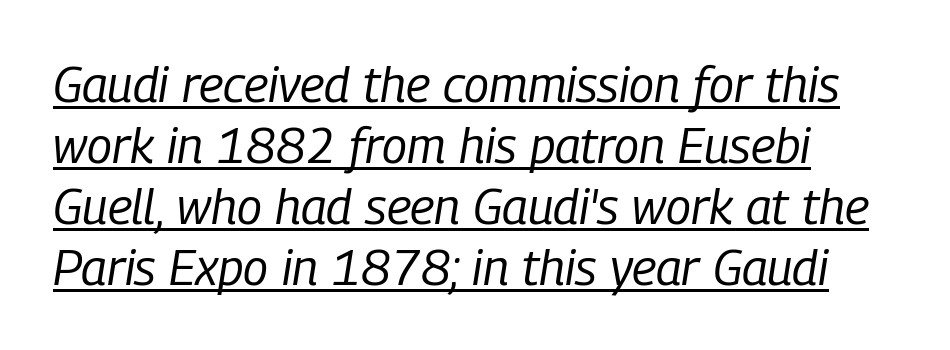
Q: Is the text bold? A: No.
Q: Is the text italic (slanted)? A: Yes, it leans right by about 9 degrees.
Q: Is the text underlined? A: Yes.
Q: How is the paragraph aligned? A: Left-aligned.
Q: Is the spacing between letters normal or unusually wide? A: Normal.
Q: Width (condensed, normal, or wide)? A: Condensed.
Q: Stroke contrast? A: Low.
Q: x-height? A: Medium.
Q: Monospaced? A: No.
